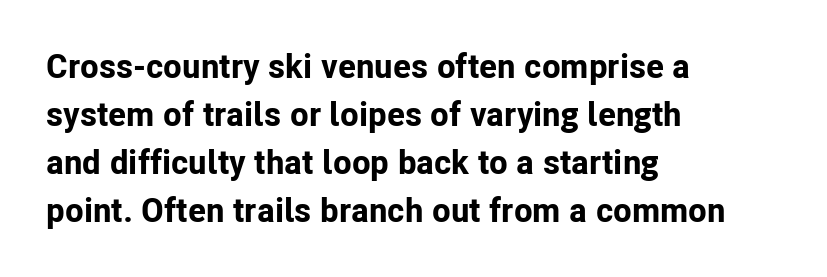
{"serif": "no", "italic": "no", "bold": "yes", "weight": "bold", "width": "normal", "stroke_contrast": "low", "x_height": "medium", "monospaced": "no", "underline": "no", "align": "left", "line_spacing": "normal", "line_spacing_ratio": 1.41, "letter_spacing": "normal", "letter_spacing_em": 0.0, "glyph_px": 34}
